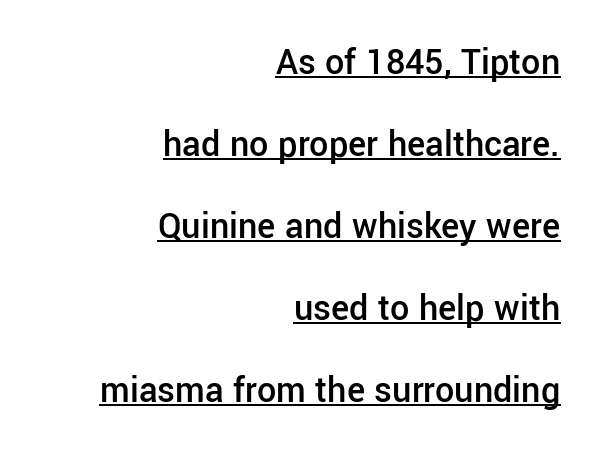
Q: Is the text bold? A: Semi-bold.
Q: Is the text italic (slanted)? A: No, it is upright.
Q: Is the typeface a serif or a sans-serif typeface? A: Sans-serif.
Q: Is the text underlined? A: Yes.
Q: How is the paragraph aligned? A: Right-aligned.
Q: Is the spacing between letters normal or unusually wide? A: Normal.
Q: Is the spacing between lines tight, normal or loose? A: Loose.
Q: Width (condensed, normal, or wide)? A: Normal.
Q: Stroke contrast? A: Low.
Q: x-height? A: Medium.
Q: Monospaced? A: No.
